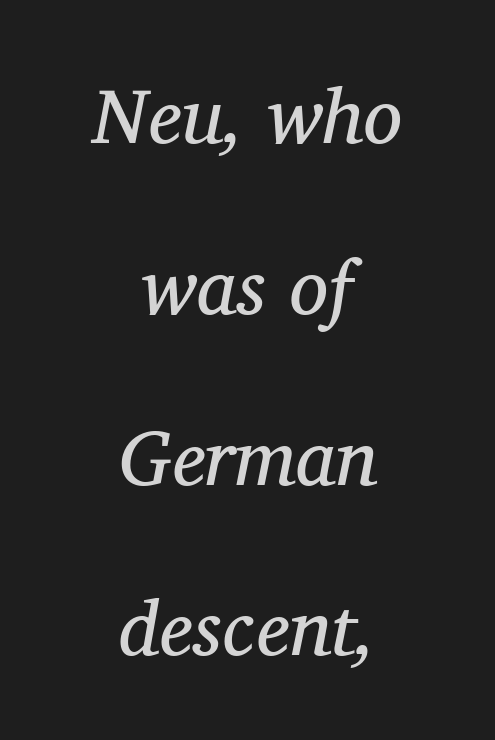
Q: Is the text bold? A: No.
Q: Is the text italic (slanted)? A: Yes, it leans right by about 11 degrees.
Q: Is the typeface a serif or a sans-serif typeface? A: Serif.
Q: Is the text underlined? A: No.
Q: How is the paragraph aligned? A: Centered.
Q: Is the spacing between letters normal or unusually wide? A: Normal.
Q: Is the spacing between lines tight, normal or loose? A: Loose.
Q: Width (condensed, normal, or wide)? A: Normal.
Q: Stroke contrast? A: Medium.
Q: x-height? A: Medium.
Q: Monospaced? A: No.
